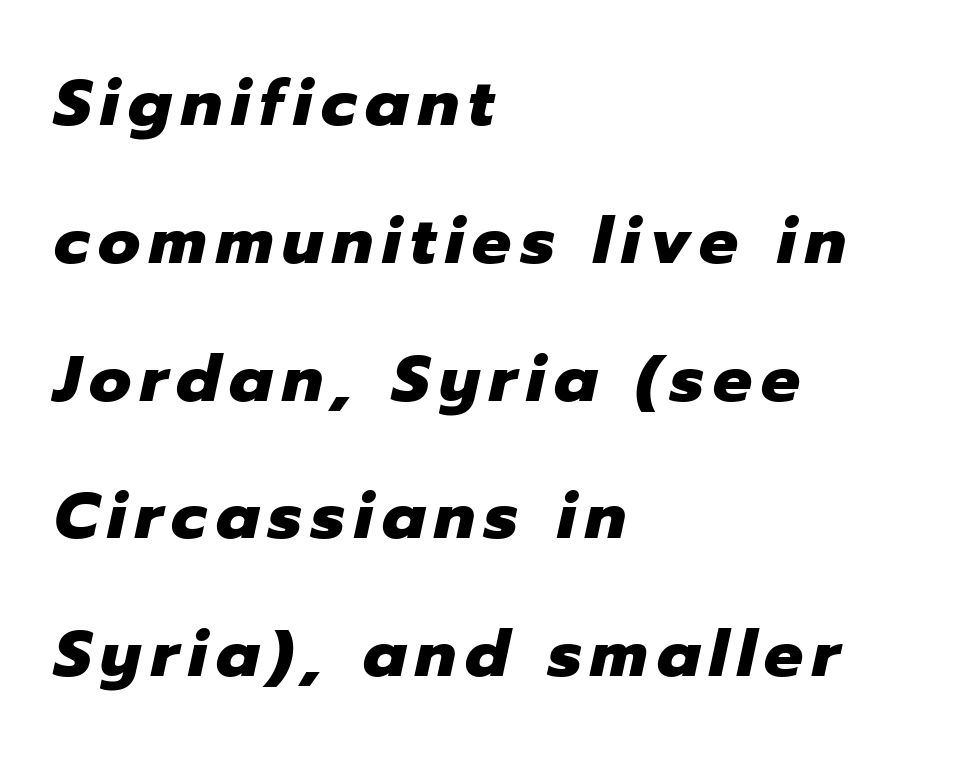
These lines stand farther apart than default settings would place them. Pretty heavy lettering here — definitely bold. Proportional: the letters do not fall into vertical columns. The rag falls on the right side of this text block. Each row of text sits above clean, open space.
